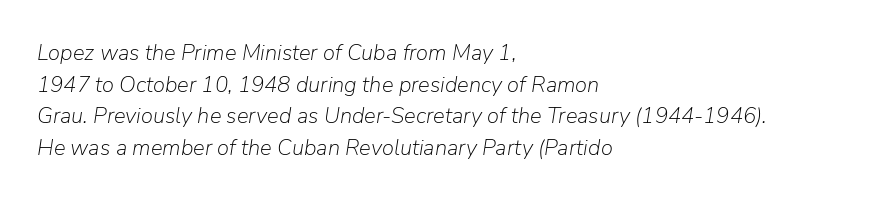
The image shows 22 px text type, italic (leaning right); set left-aligned, normal line spacing (1.44x), normal letter spacing, not underlined.
